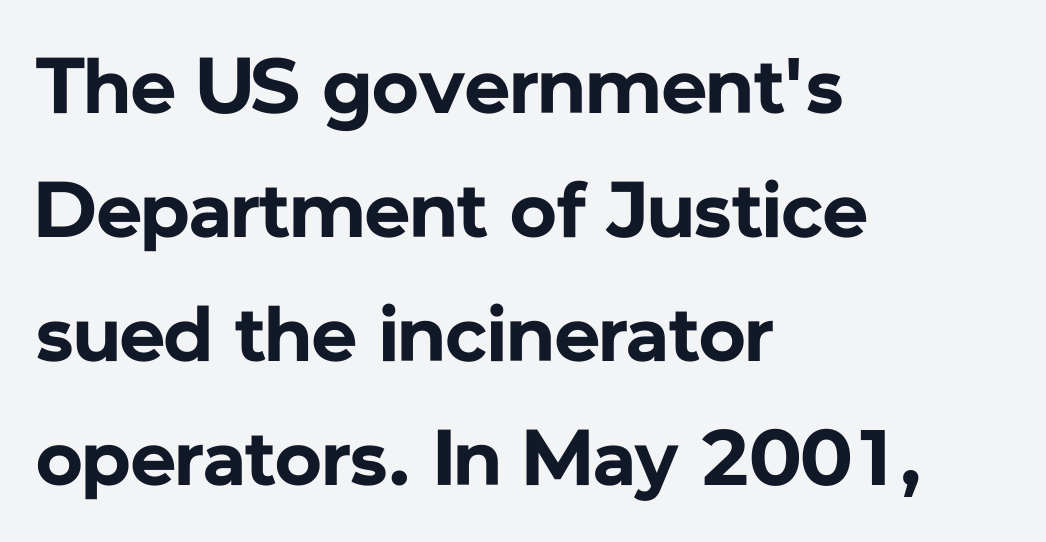
Q: Is the text bold? A: Yes.
Q: Is the text italic (slanted)? A: No, it is upright.
Q: Is the typeface a serif or a sans-serif typeface? A: Sans-serif.
Q: Is the text underlined? A: No.
Q: How is the paragraph aligned? A: Left-aligned.
Q: Is the spacing between letters normal or unusually wide? A: Normal.
Q: Is the spacing between lines tight, normal or loose? A: Normal.
Q: Width (condensed, normal, or wide)? A: Normal.
Q: Stroke contrast? A: Low.
Q: x-height? A: Medium.
Q: Monospaced? A: No.
